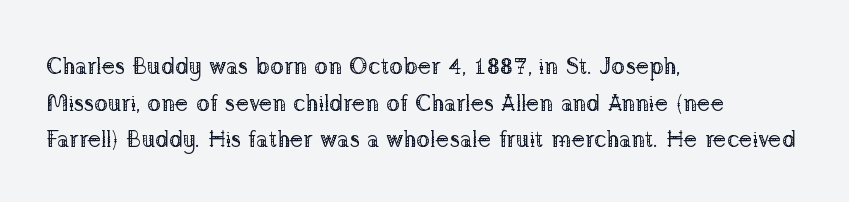
Q: Is the text bold? A: No.
Q: Is the text italic (slanted)? A: No, it is upright.
Q: Is the text underlined? A: No.
Q: How is the paragraph aligned? A: Left-aligned.
Q: Is the spacing between letters normal or unusually wide? A: Normal.
Q: Is the spacing between lines tight, normal or loose? A: Normal.
